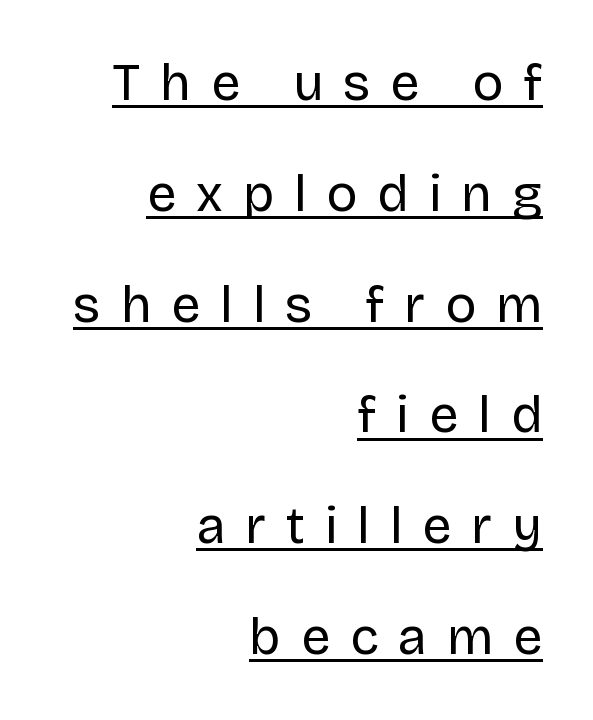
{"serif": "no", "italic": "no", "bold": "no", "weight": "regular", "width": "normal", "stroke_contrast": "low", "x_height": "large", "monospaced": "no", "underline": "yes", "align": "right", "line_spacing": "loose", "line_spacing_ratio": 2.13, "letter_spacing": "wide", "letter_spacing_em": 0.38, "glyph_px": 52}
